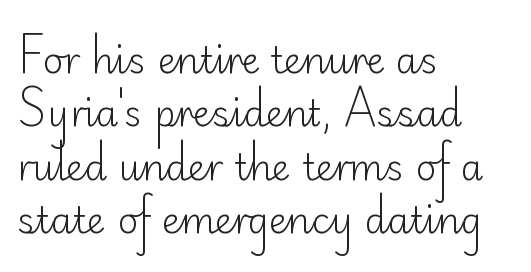
{"serif": "no", "italic": "no", "bold": "no", "weight": "light", "width": "normal", "stroke_contrast": "low", "x_height": "small", "monospaced": "no", "underline": "no", "align": "left", "line_spacing": "normal", "line_spacing_ratio": 1.48, "letter_spacing": "normal", "letter_spacing_em": 0.0, "glyph_px": 36}
